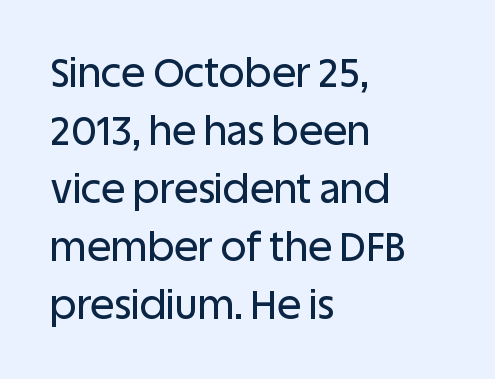
Q: Is the text italic (slanted)? A: No, it is upright.
Q: Is the typeface a serif or a sans-serif typeface? A: Sans-serif.
Q: Is the text underlined? A: No.
Q: How is the paragraph aligned? A: Left-aligned.
Q: Is the spacing between letters normal or unusually wide? A: Normal.
Q: Is the spacing between lines tight, normal or loose? A: Normal.
Q: Width (condensed, normal, or wide)? A: Normal.
Q: Stroke contrast? A: Low.
Q: x-height? A: Large.
Q: Monospaced? A: No.
